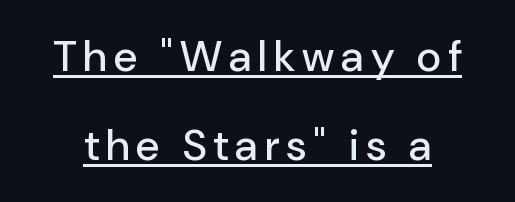
Q: Is the text italic (slanted)? A: No, it is upright.
Q: Is the typeface a serif or a sans-serif typeface? A: Sans-serif.
Q: Is the text underlined? A: Yes.
Q: Is the spacing between lines tight, normal or loose? A: Loose.
Q: Width (condensed, normal, or wide)? A: Normal.
Q: Stroke contrast? A: Low.
Q: x-height? A: Medium.
Q: Monospaced? A: No.
